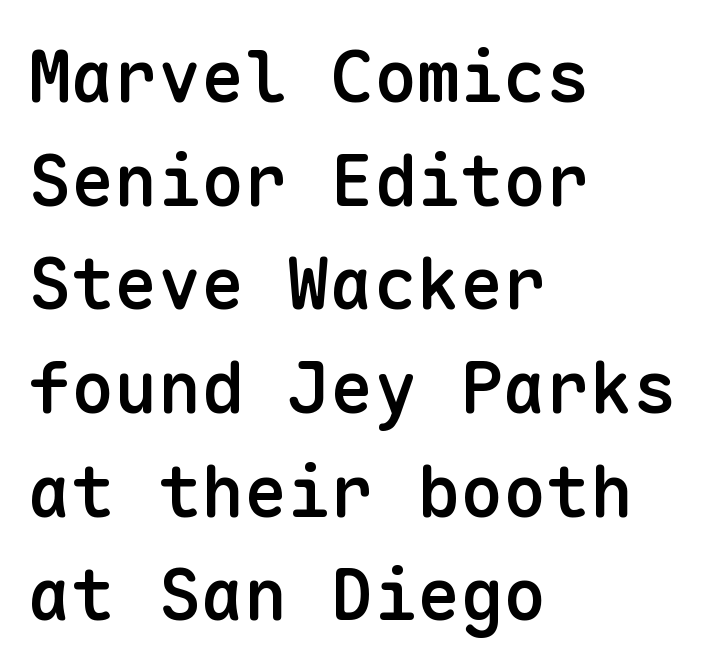
Q: Is the text bold? A: Semi-bold.
Q: Is the text italic (slanted)? A: No, it is upright.
Q: Is the typeface a serif or a sans-serif typeface? A: Sans-serif.
Q: Is the text underlined? A: No.
Q: How is the paragraph aligned? A: Left-aligned.
Q: Is the spacing between letters normal or unusually wide? A: Normal.
Q: Is the spacing between lines tight, normal or loose? A: Normal.
Q: Width (condensed, normal, or wide)? A: Normal.
Q: Stroke contrast? A: Low.
Q: x-height? A: Medium.
Q: Monospaced? A: Yes.
